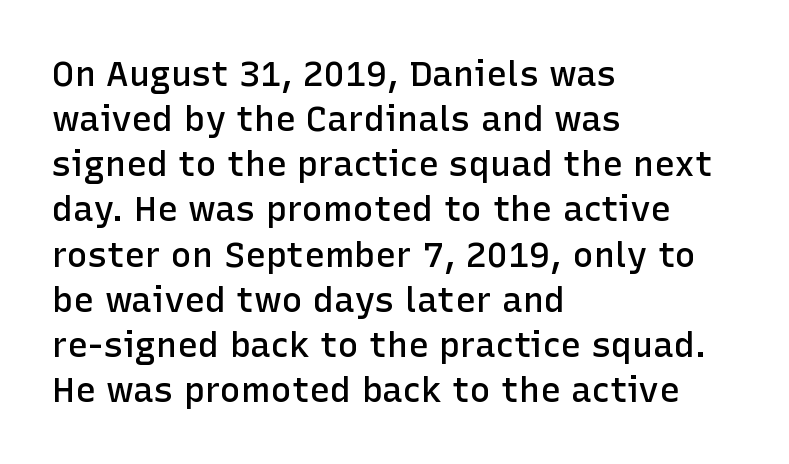
{"serif": "no", "italic": "no", "bold": "semi", "weight": "semibold", "width": "normal", "stroke_contrast": "low", "x_height": "medium", "monospaced": "no", "underline": "no", "align": "left", "line_spacing": "normal", "line_spacing_ratio": 1.29, "letter_spacing": "normal", "letter_spacing_em": 0.0, "glyph_px": 35}
